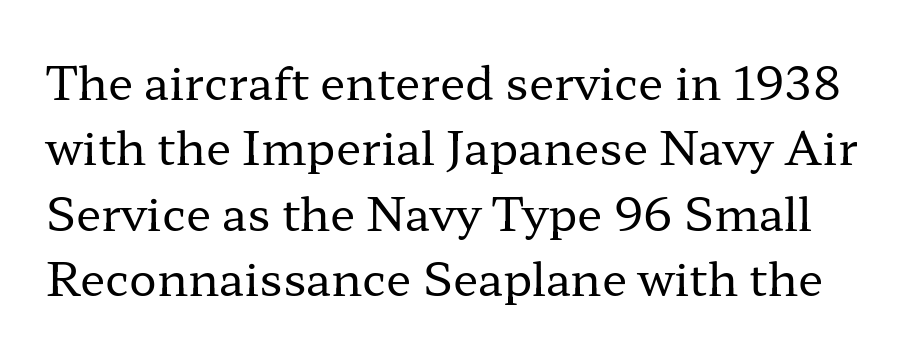
{"serif": "yes", "italic": "no", "bold": "no", "weight": "regular", "width": "wide", "stroke_contrast": "low", "x_height": "medium", "monospaced": "no", "underline": "no", "line_spacing": "normal", "line_spacing_ratio": 1.42, "letter_spacing": "normal", "letter_spacing_em": 0.0, "glyph_px": 46}
